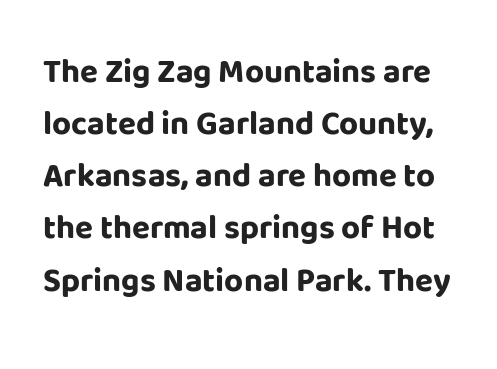
{"serif": "no", "italic": "no", "bold": "yes", "weight": "bold", "width": "normal", "stroke_contrast": "low", "x_height": "large", "monospaced": "no", "underline": "no", "line_spacing": "normal", "line_spacing_ratio": 1.58, "letter_spacing": "normal", "letter_spacing_em": 0.0, "glyph_px": 33}
